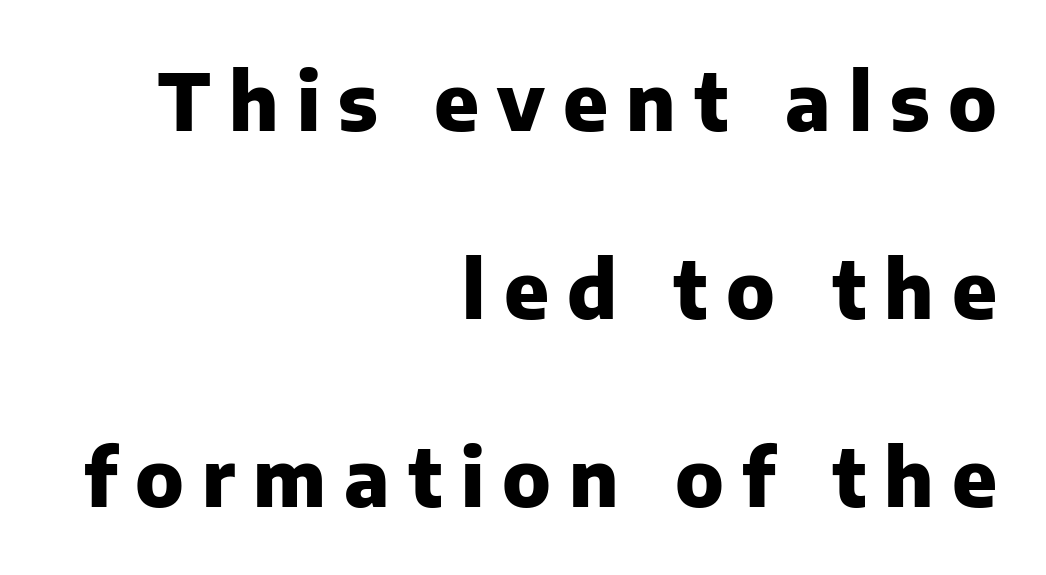
The baseline area is clear. The font family rendered here belongs to the sans-serif group. The face used here is proportionally spaced, like ordinary book or web type. Notice how the passage keeps a crisp vertical edge on the right only.
